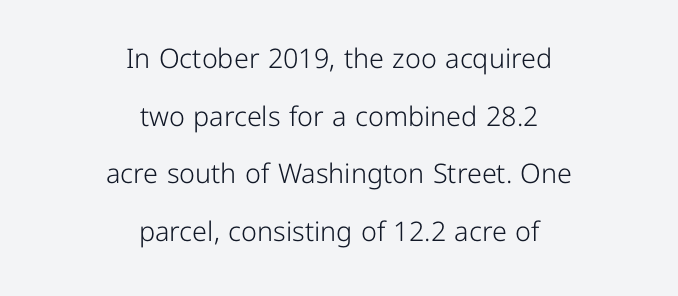
Q: Is the text bold? A: No.
Q: Is the text italic (slanted)? A: No, it is upright.
Q: Is the text underlined? A: No.
Q: How is the paragraph aligned? A: Centered.
Q: Is the spacing between letters normal or unusually wide? A: Normal.
Q: Is the spacing between lines tight, normal or loose? A: Loose.
